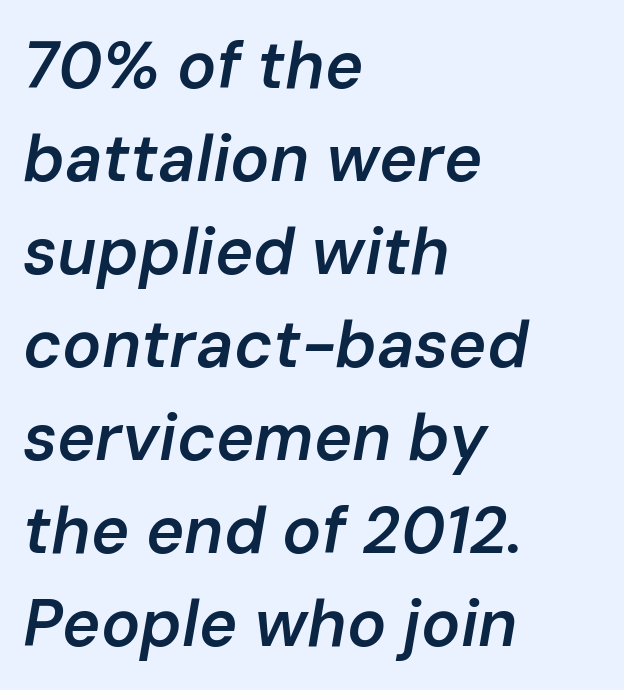
The image shows 65 px semibold type, italic (leaning right); set left-aligned, normal line spacing (1.43x), normal letter spacing, not underlined; low stroke contrast and a medium x-height.
